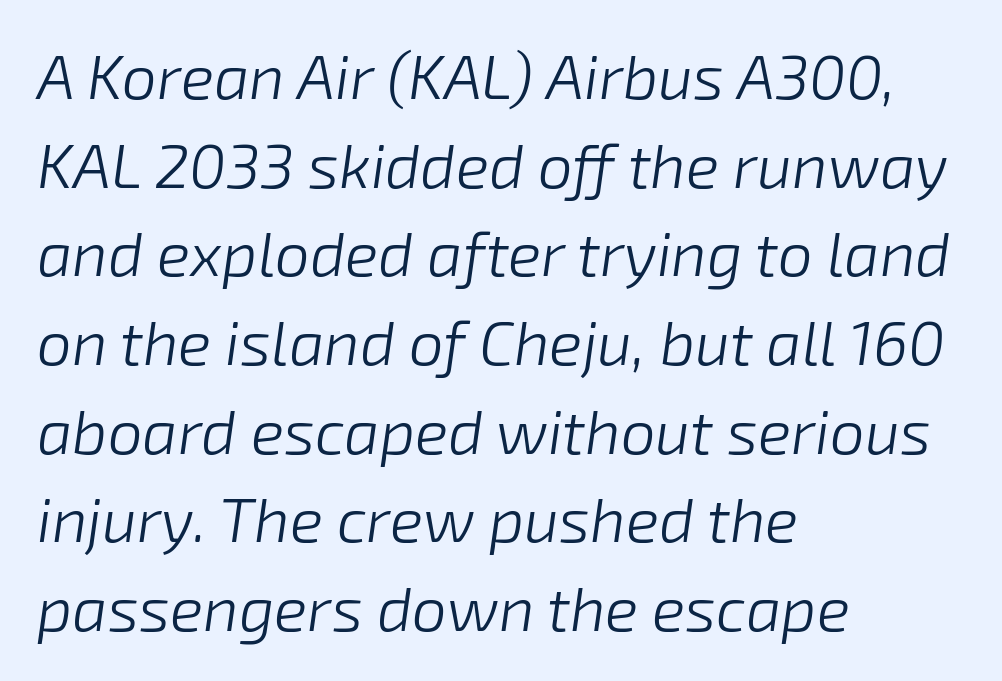
This is not heavy type; no bold has been used. A typesetter would call this zero additional tracking. Would a proofreader flag this as italicized? Yes. The rendering uses a moderate line-height, typical for paragraphs.
